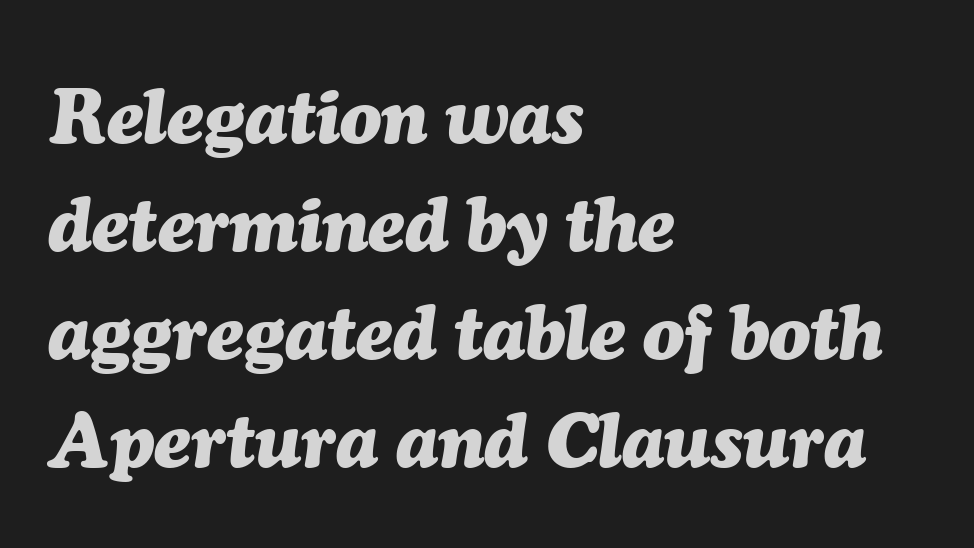
The image shows 76 px heavy type, italic (leaning right); set left-aligned, normal line spacing (1.42x), normal letter spacing, not underlined; medium stroke contrast and a medium x-height.
